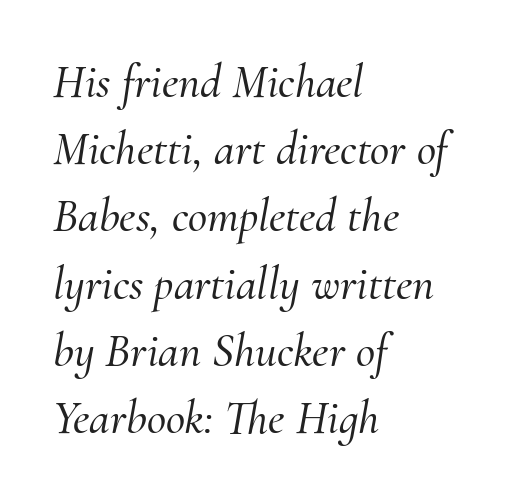
Q: Is the text italic (slanted)? A: Yes, it leans right by about 10 degrees.
Q: Is the typeface a serif or a sans-serif typeface? A: Serif.
Q: Is the text underlined? A: No.
Q: How is the paragraph aligned? A: Left-aligned.
Q: Is the spacing between letters normal or unusually wide? A: Normal.
Q: Is the spacing between lines tight, normal or loose? A: Normal.
Q: Width (condensed, normal, or wide)? A: Normal.
Q: Stroke contrast? A: Medium.
Q: x-height? A: Small.
Q: Monospaced? A: No.
